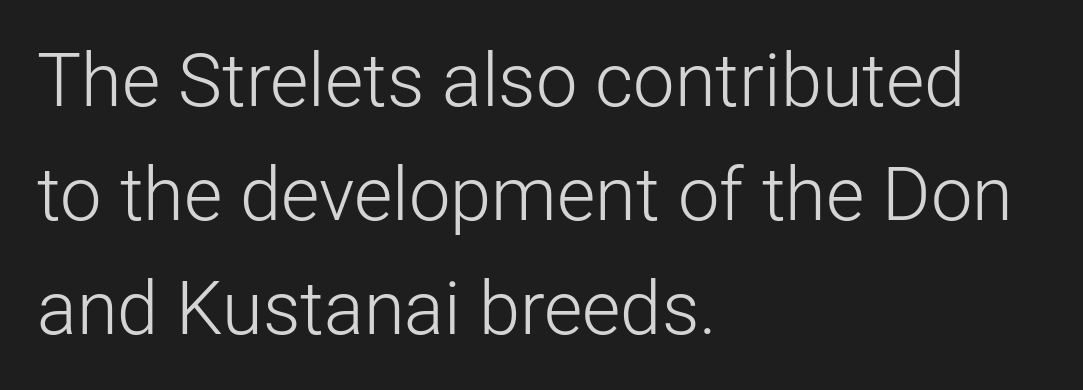
Q: Is the text bold? A: No.
Q: Is the text italic (slanted)? A: No, it is upright.
Q: Is the typeface a serif or a sans-serif typeface? A: Sans-serif.
Q: Is the text underlined? A: No.
Q: How is the paragraph aligned? A: Left-aligned.
Q: Is the spacing between letters normal or unusually wide? A: Normal.
Q: Is the spacing between lines tight, normal or loose? A: Normal.
Q: Width (condensed, normal, or wide)? A: Normal.
Q: Stroke contrast? A: Low.
Q: x-height? A: Medium.
Q: Monospaced? A: No.
